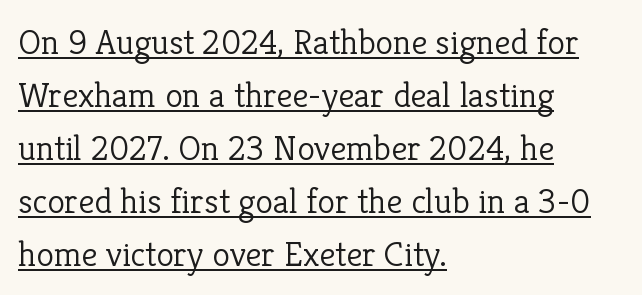
Regarding leading, the lines here are spaced in the standard way. Check the space under the baseline: a stroke is drawn there. Is this a heavy cut? Hardly; it is regular or lighter. The ragged edge is on the right, which tells us the setting is flush left. These lines are rendered in a variable-pitch font.
